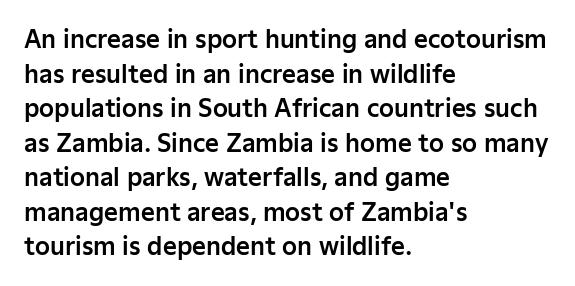
Q: Is the text italic (slanted)? A: No, it is upright.
Q: Is the text underlined? A: No.
Q: How is the paragraph aligned? A: Left-aligned.
Q: Is the spacing between letters normal or unusually wide? A: Normal.
Q: Is the spacing between lines tight, normal or loose? A: Normal.
